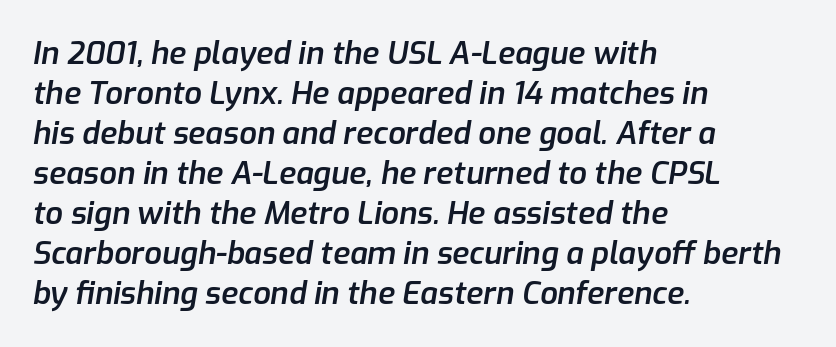
The image shows 31 px semibold type, italic (leaning right); set left-aligned, normal line spacing (1.29x), normal letter spacing, not underlined; low stroke contrast and a medium x-height.
